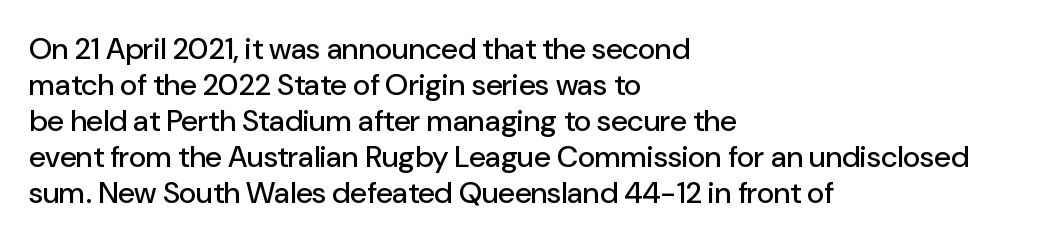
{"serif": "no", "italic": "no", "width": "normal", "stroke_contrast": "low", "x_height": "medium", "monospaced": "no", "underline": "no", "align": "left", "line_spacing_ratio": 1.2, "letter_spacing": "normal", "letter_spacing_em": 0.0, "glyph_px": 30}
